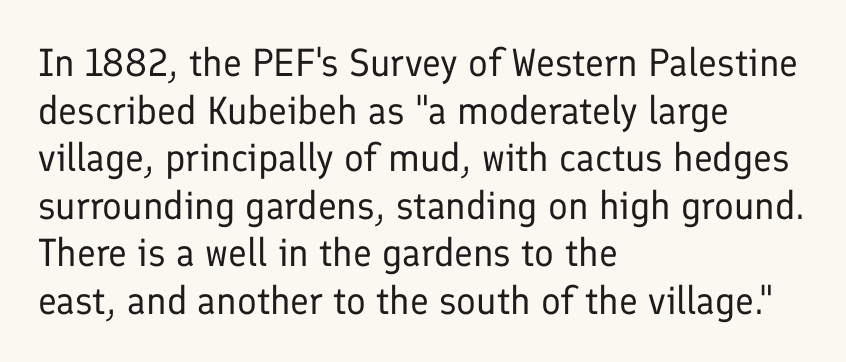
Which margin do the lines hug? The left one — the right edge is uneven. Characters remain perfectly vertical along every line. In terms of letterspacing, this is plain default setting. Think standard paragraph weight, or any step lighter than that. Type without underlining.
